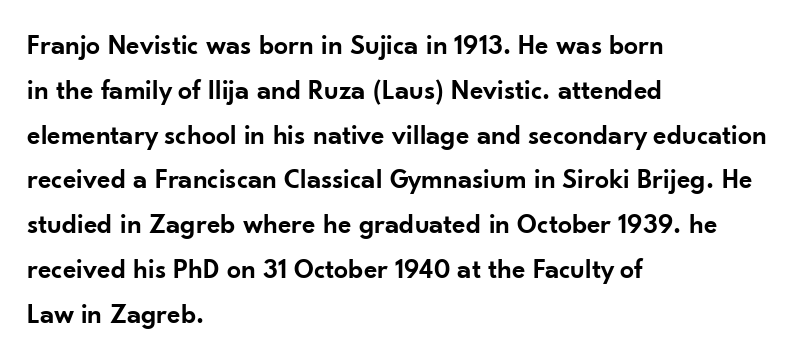
{"serif": "no", "italic": "no", "bold": "semi", "weight": "semibold", "width": "normal", "stroke_contrast": "low", "x_height": "small", "monospaced": "no", "underline": "no", "align": "left", "line_spacing": "normal", "line_spacing_ratio": 1.6, "letter_spacing": "normal", "letter_spacing_em": 0.0, "glyph_px": 28}
